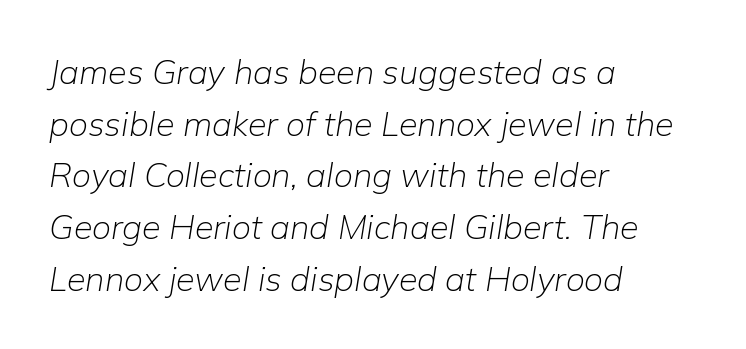
Q: Is the text bold? A: No.
Q: Is the text italic (slanted)? A: Yes, it leans right by about 9 degrees.
Q: Is the text underlined? A: No.
Q: How is the paragraph aligned? A: Left-aligned.
Q: Is the spacing between letters normal or unusually wide? A: Normal.
Q: Is the spacing between lines tight, normal or loose? A: Normal.
Q: Width (condensed, normal, or wide)? A: Normal.
Q: Stroke contrast? A: Low.
Q: x-height? A: Medium.
Q: Monospaced? A: No.
